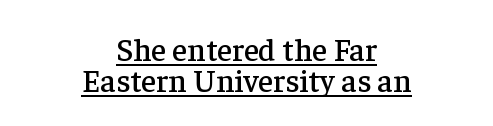
The image shows 32 px serif type, upright; set centered, tight line spacing (0.96x), normal letter spacing, underlined; low stroke contrast and a medium x-height.
